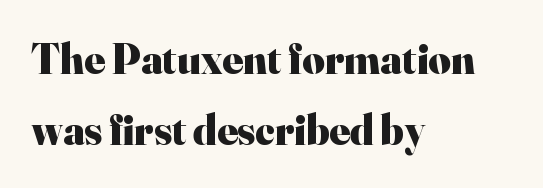
The image shows 43 px heavy serif type, upright; set left-aligned, normal line spacing (1.66x), normal letter spacing, not underlined; high stroke contrast and a small x-height.
